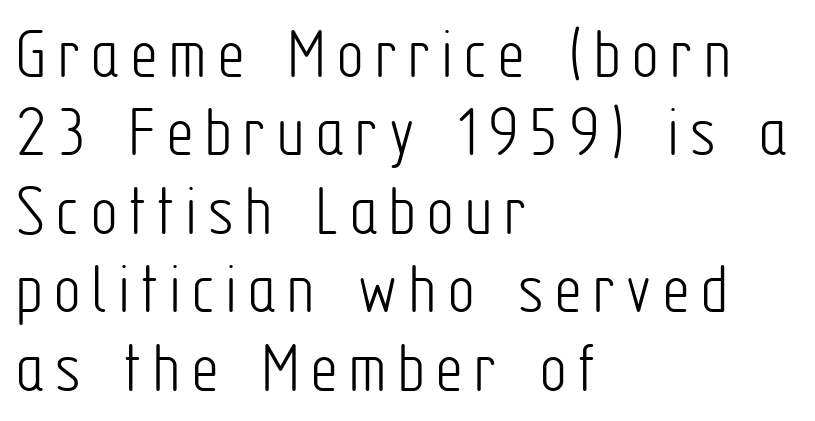
This block would grow much taller if given ordinary leading; it's compressed now. Horizontal alignment here is leftward, the default for most running prose. Each letter's strokes conclude bluntly, with no projecting serifs. Quick note: not italic, upright. The strokes carry an ordinary text weight at most.
